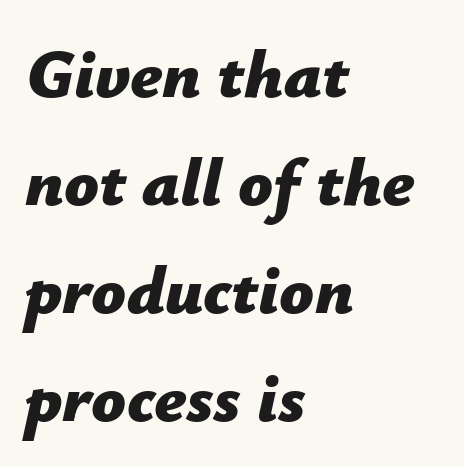
Honestly, the letter spacing is just normal — you wouldn't notice it. The paragraph shown leans on its left margin. The face used here has the dense, thick strokes of a bold. How would I describe the line gaps? Plain and ordinary. Would a proofreader flag this as italicized? Yes.
